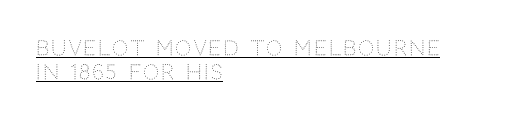
{"italic": "no", "bold": "no", "underline": "yes", "align": "left", "line_spacing_ratio": 1.2, "glyph_px": 20}
